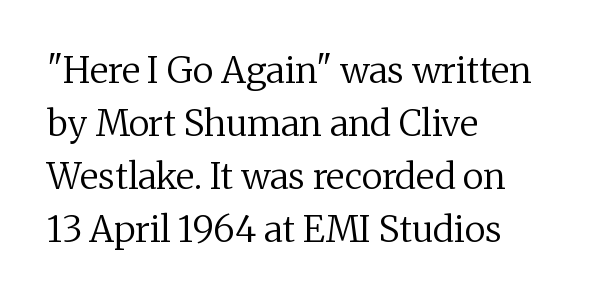
Stems and bowls with no extra thickness — not bold. Is this a sans? No — the strokes have serifs. Character widths vary here, with narrow letters taking less room than wide ones. This sample is left-justified, so line endings fall wherever the words run out. The passage shown has conventional tracking throughout. The designer left line spacing at the default.
